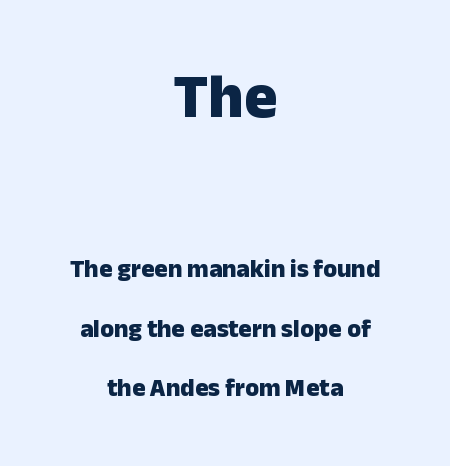
Students, observe: this is what heavily led, spacious text looks like. A typesetter would call this proportional, since set widths differ per character. Underline: absent. The sample has been set heavy, in full bold. Default kerning and tracking; the words read as compact shapes. In terms of letterform style, serifs are entirely absent.
